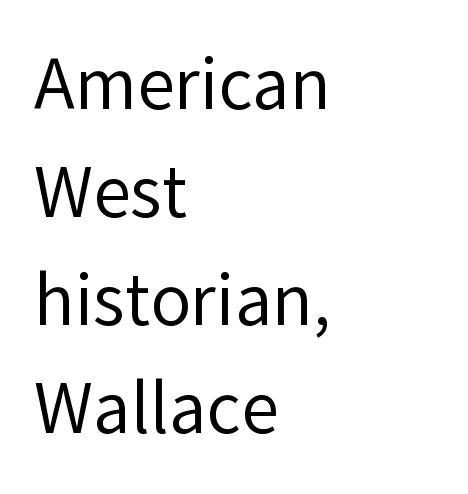
The image shows 73 px regular-weight sans-serif type, upright; set left-aligned, normal line spacing (1.48x), normal letter spacing, not underlined; low stroke contrast and a medium x-height.
